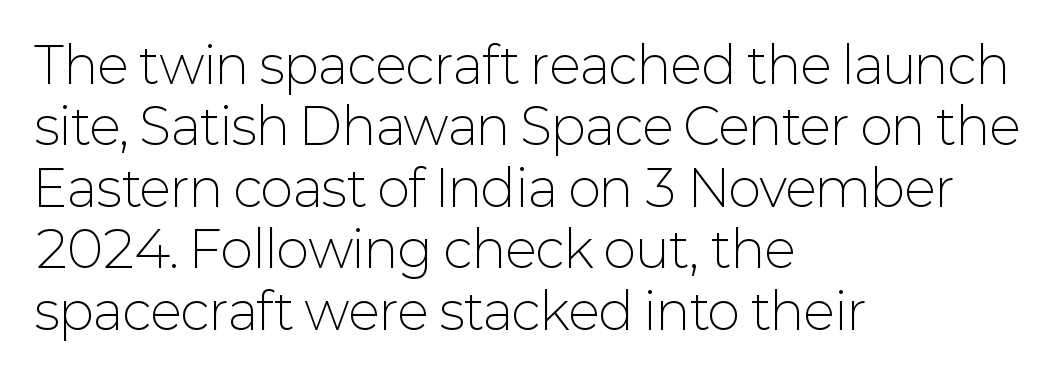
{"serif": "no", "italic": "no", "bold": "no", "weight": "light", "width": "normal", "stroke_contrast": "low", "x_height": "medium", "monospaced": "no", "underline": "no", "align": "left", "line_spacing_ratio": 1.23, "letter_spacing": "normal", "letter_spacing_em": 0.0, "glyph_px": 50}
